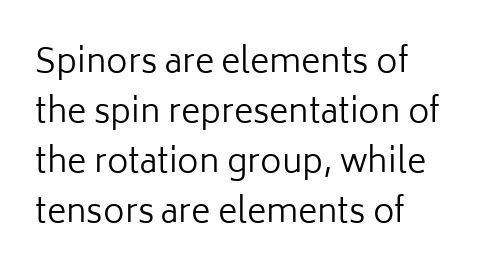
{"serif": "no", "italic": "no", "bold": "no", "weight": "regular", "width": "normal", "stroke_contrast": "low", "x_height": "medium", "monospaced": "no", "underline": "no", "line_spacing": "normal", "line_spacing_ratio": 1.52, "letter_spacing": "normal", "letter_spacing_em": 0.0, "glyph_px": 33}
